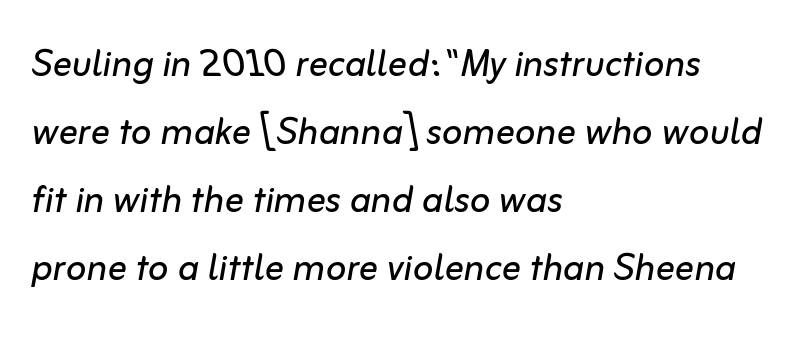
Underlining? Definitely not there. The setting favours the left margin, as ordinary paragraphs usually do. Weight: in the light-to-regular range. Compared with ordinary roman type, these characters are visibly tilted. Students, note that the glyphs here touch the page at normal intervals.
